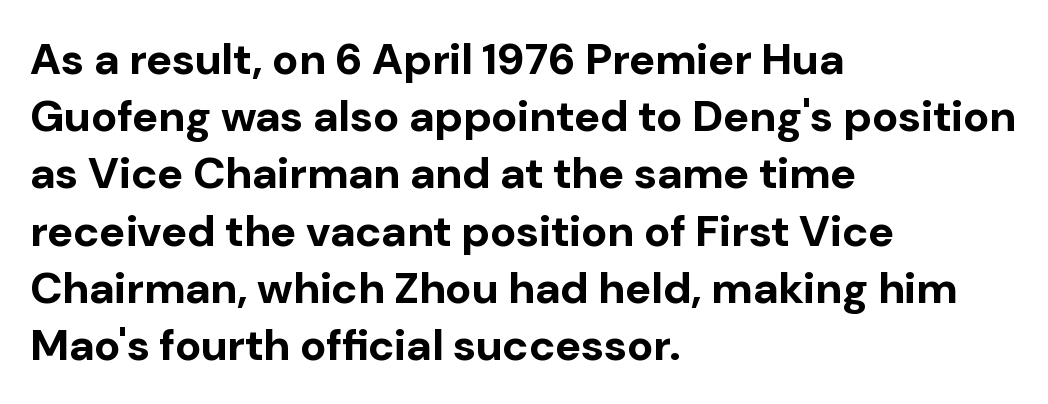
{"serif": "no", "italic": "no", "bold": "yes", "weight": "bold", "width": "normal", "stroke_contrast": "low", "x_height": "medium", "monospaced": "no", "underline": "no", "align": "left", "line_spacing": "normal", "line_spacing_ratio": 1.3, "letter_spacing": "normal", "letter_spacing_em": 0.0, "glyph_px": 44}
